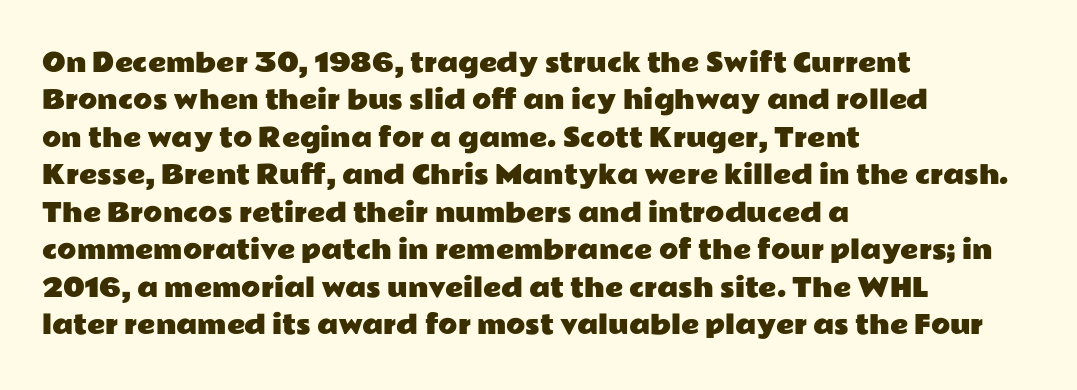
Q: Is the text italic (slanted)? A: No, it is upright.
Q: Is the text underlined? A: No.
Q: How is the paragraph aligned? A: Left-aligned.
Q: Is the spacing between letters normal or unusually wide? A: Normal.
Q: Is the spacing between lines tight, normal or loose? A: Normal.
